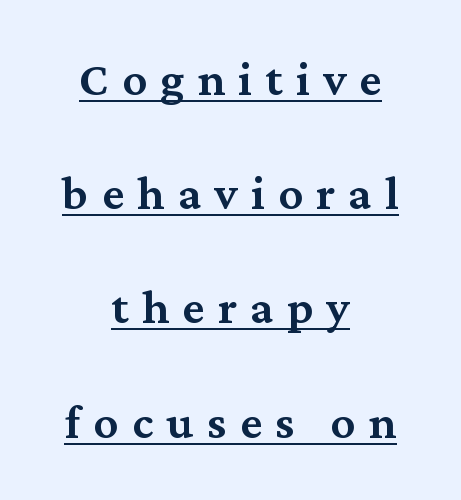
The image shows 49 px semibold serif type, upright; set centered, loose line spacing (2.33x), unusually wide letter spacing (+0.27 em), underlined; medium stroke contrast and a medium x-height.
